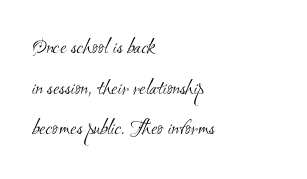
Q: Is the text bold? A: No.
Q: Is the text underlined? A: No.
Q: How is the paragraph aligned? A: Left-aligned.
Q: Is the spacing between letters normal or unusually wide? A: Normal.
